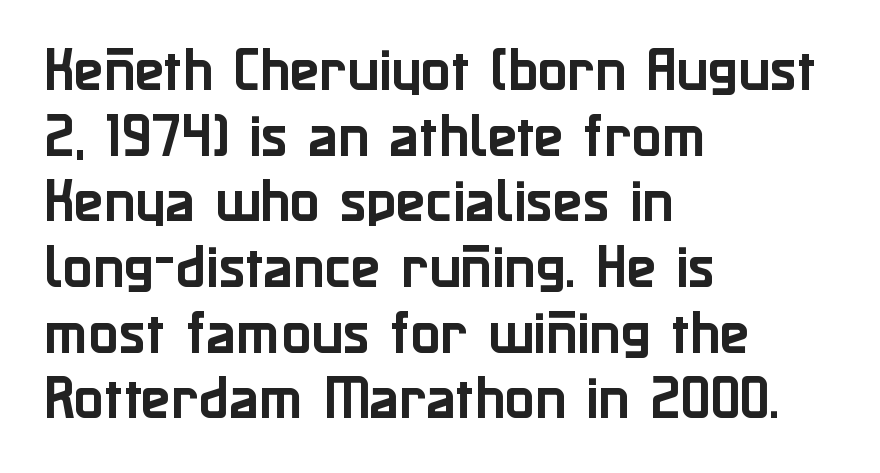
The image shows 49 px sans-serif type, upright; set left-aligned, normal line spacing (1.34x), normal letter spacing, not underlined; low stroke contrast and a medium x-height.
